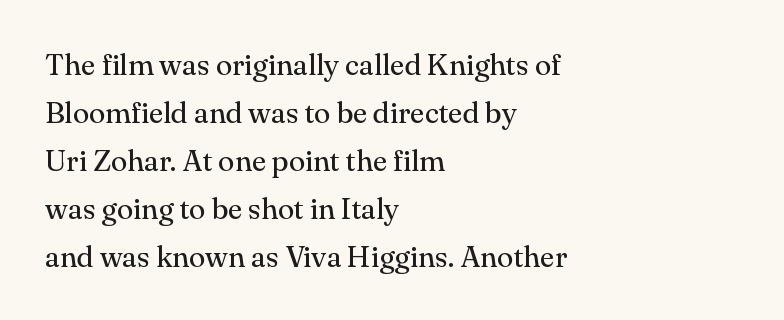
The image shows 30 px regular-weight serif type, upright; set left-aligned, normal line spacing (1.6x), normal letter spacing, not underlined; medium stroke contrast and a small x-height.
